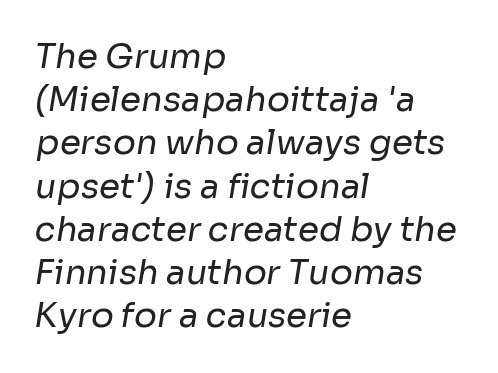
How would I describe the line gaps? Plain and ordinary. Is this a fixed-width face? No — the glyphs have proportional, varying widths. The paragraph has a hard left edge and a soft right edge. Caption: face not bold, strokes unweighted. The letters sit at their default tracking, neither squeezed nor spread. Underlining? Definitely not there.
